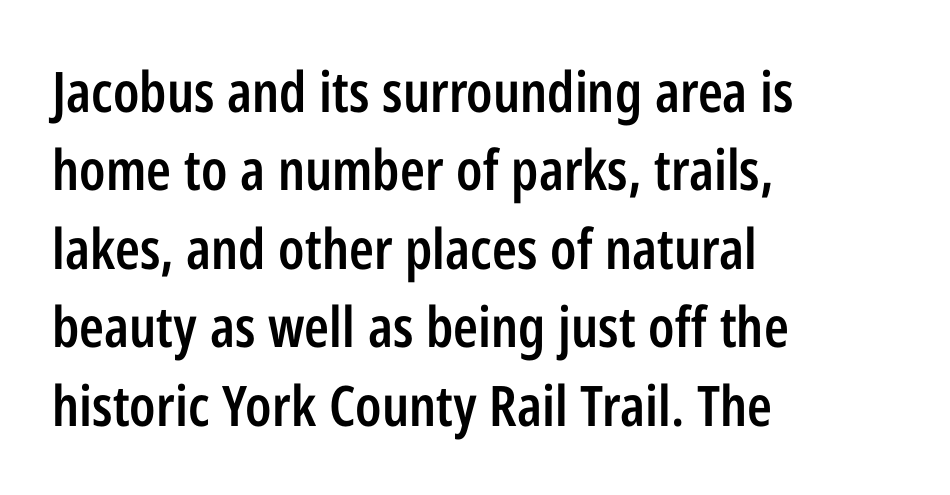
{"serif": "no", "italic": "no", "bold": "semi", "weight": "semibold", "width": "condensed", "stroke_contrast": "low", "x_height": "medium", "monospaced": "no", "underline": "no", "align": "left", "line_spacing": "normal", "line_spacing_ratio": 1.4, "letter_spacing": "normal", "letter_spacing_em": 0.0, "glyph_px": 56}
